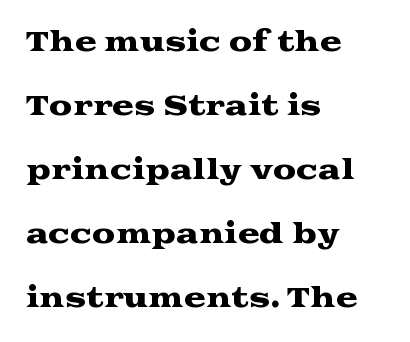
The passage shown is not underscored anywhere. Posture: vertical. Typeset ragged right — the left edge is the straight one. Airy leading. Compared with typical body copy, the letter spacing here is the same.
